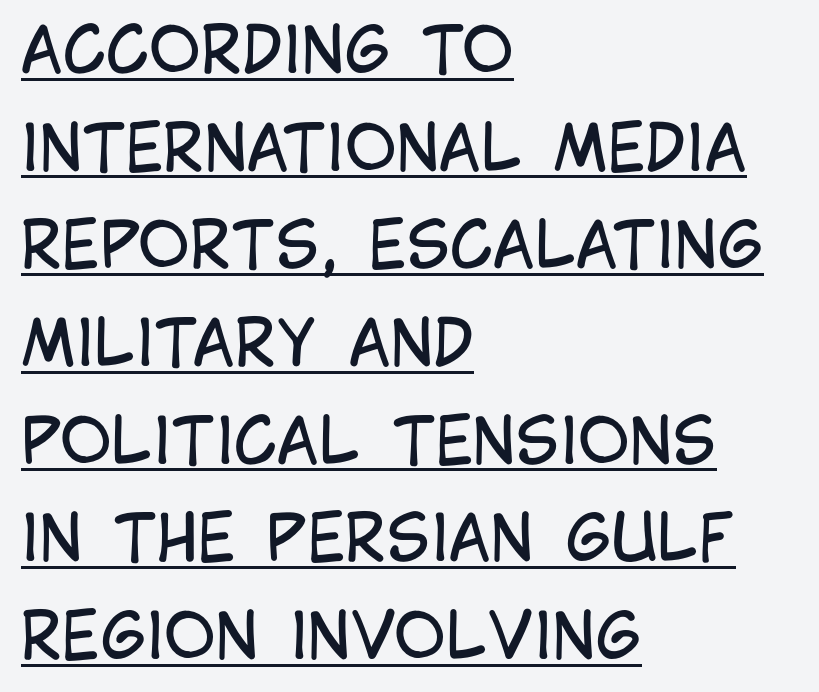
{"serif": "no", "italic": "no", "bold": "no", "weight": "regular", "width": "condensed", "stroke_contrast": "low", "x_height": "large", "monospaced": "no", "underline": "yes", "align": "left", "line_spacing": "normal", "line_spacing_ratio": 1.55, "letter_spacing": "normal", "letter_spacing_em": 0.0, "glyph_px": 63}
